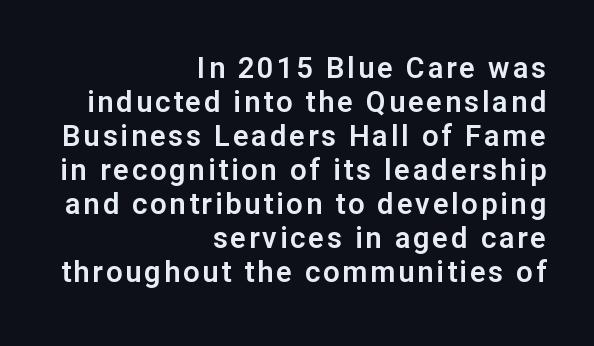
{"serif": "no", "italic": "no", "width": "normal", "stroke_contrast": "low", "x_height": "medium", "monospaced": "no", "underline": "no", "align": "right", "line_spacing_ratio": 1.17, "glyph_px": 29}
